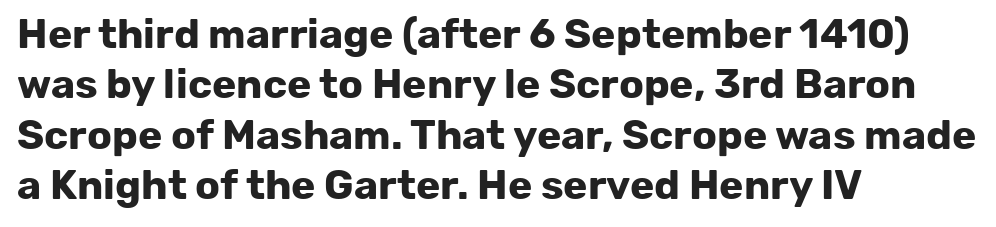
{"serif": "no", "italic": "no", "bold": "yes", "weight": "bold", "width": "normal", "stroke_contrast": "low", "x_height": "medium", "monospaced": "no", "underline": "no", "align": "left", "line_spacing_ratio": 1.23, "letter_spacing": "normal", "letter_spacing_em": 0.0, "glyph_px": 41}
